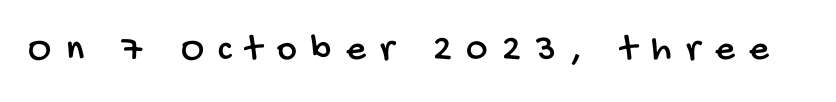
The image shows 38 px condensed sans-serif type; set unusually wide letter spacing (+0.39 em), not underlined; low stroke contrast and a large x-height.
